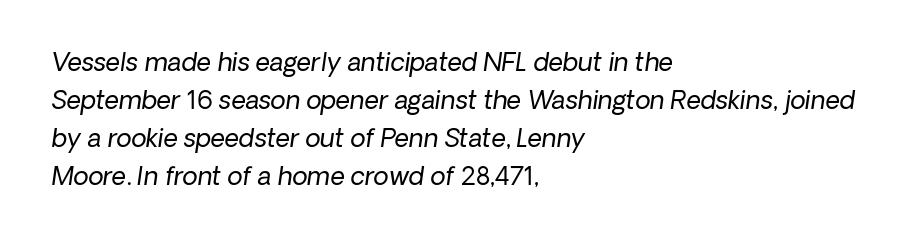
Teacher's note: observe the even left margin — that is flush-left alignment. A clean baseline with only descenders dipping below it. The designer left line spacing at the default. Characters follow at the spacing the type designer built in.
